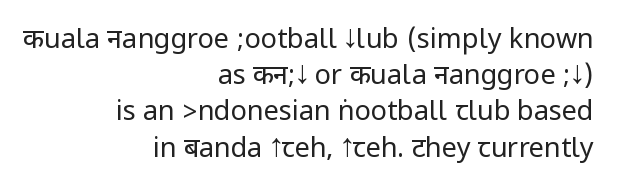
The image shows 27 px text type, upright; set right-aligned, normal line spacing (1.34x), normal letter spacing, not underlined.
